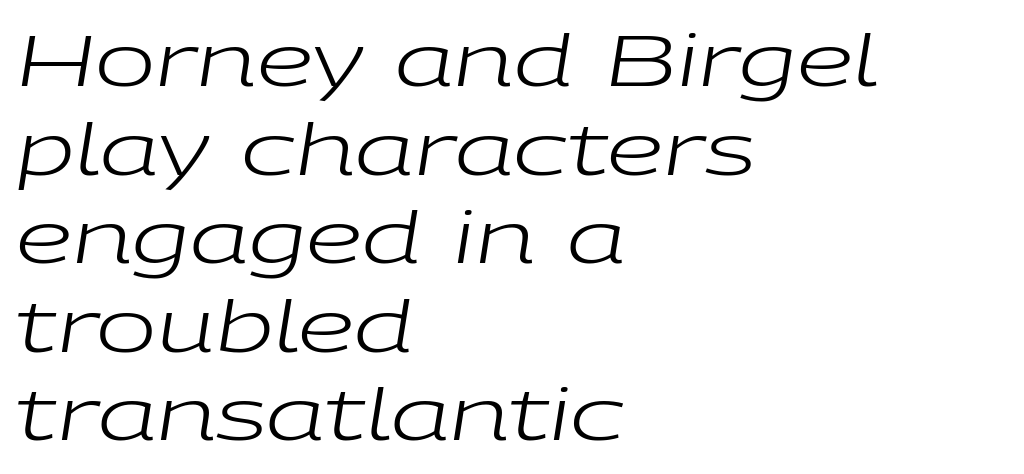
A clean baseline with only descenders dipping below it. Compared with ordinary roman type, these characters are visibly tilted. Does the copy run flush right? No — it runs flush left. Weight: not bold — regular or lighter. The face used here is rendered with its standard letterfit. This sample has the flowing, uneven cadence of proportional lettering.
